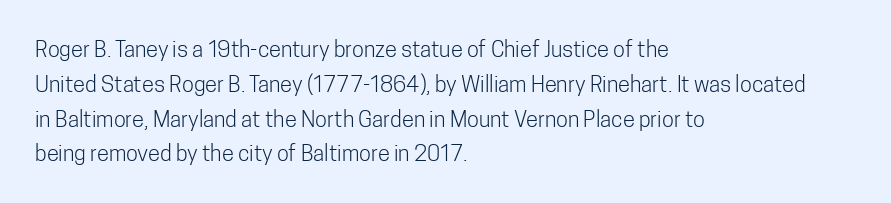
Q: Is the text bold? A: No.
Q: Is the text italic (slanted)? A: No, it is upright.
Q: Is the text underlined? A: No.
Q: How is the paragraph aligned? A: Left-aligned.
Q: Is the spacing between letters normal or unusually wide? A: Normal.
Q: Is the spacing between lines tight, normal or loose? A: Normal.
